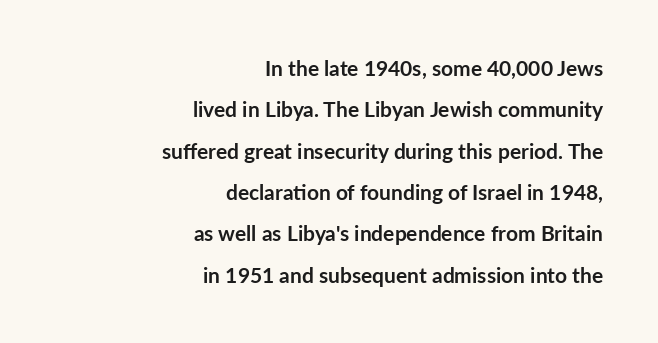
Q: Is the text bold? A: Yes.
Q: Is the text italic (slanted)? A: No, it is upright.
Q: Is the text underlined? A: No.
Q: How is the paragraph aligned? A: Right-aligned.
Q: Is the spacing between letters normal or unusually wide? A: Normal.
Q: Is the spacing between lines tight, normal or loose? A: Loose.
